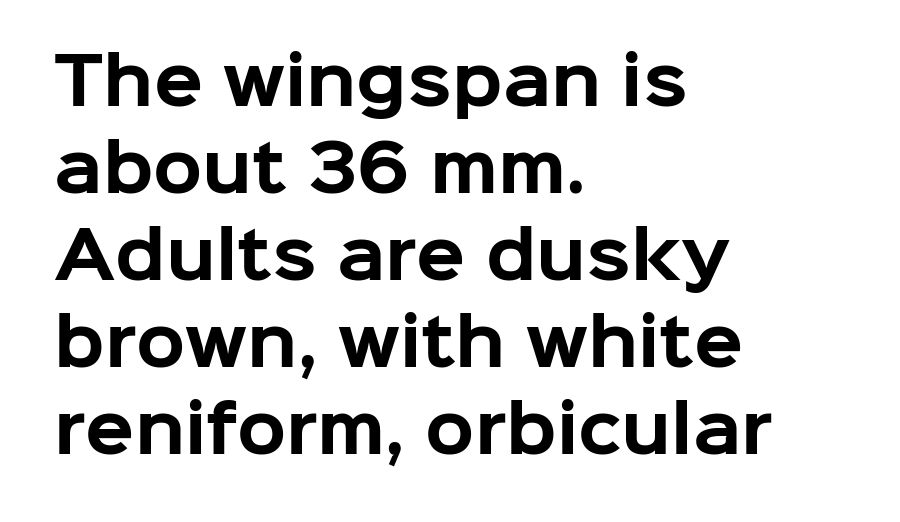
Interline gaps are of average width in this sample. Proportional: the letters do not fall into vertical columns. The space beneath each line is pristine and unruled. Grotesque or geometric, the face here clearly has no serifs.
